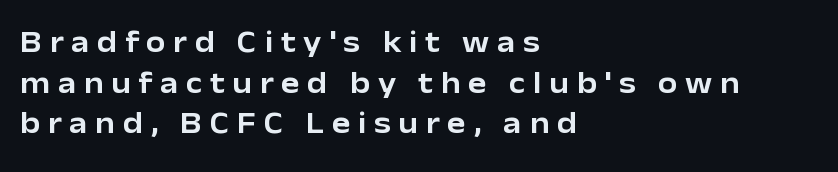
The image shows 31 px sans-serif type, upright; set left-aligned, normal line spacing (1.31x), unusually wide letter spacing (+0.25 em), not underlined; low stroke contrast and a medium x-height.
